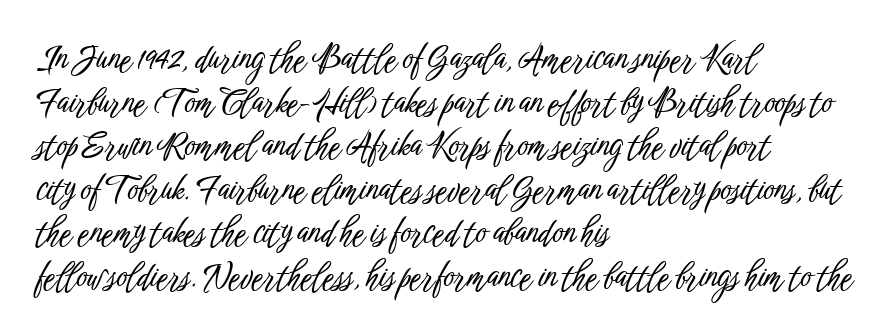
Check where the strokes stop: nothing finishes them off — pure sans. The area under the type is left untouched. In CSS terms this would be text-align: left. A typesetter would call this proportional, since set widths differ per character.
